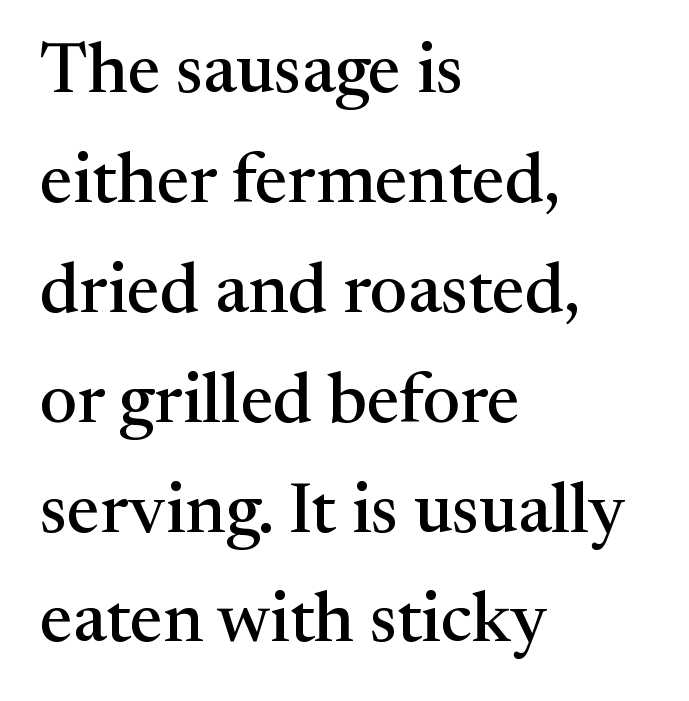
How would I describe the line gaps? Plain and ordinary. The rendering uses natural spacing where letterforms have individual widths. The face used here is seriffed, in the tradition of book romans. This rendering leaves character spacing at its baseline value. Is there any slant? The stems are plumb.
